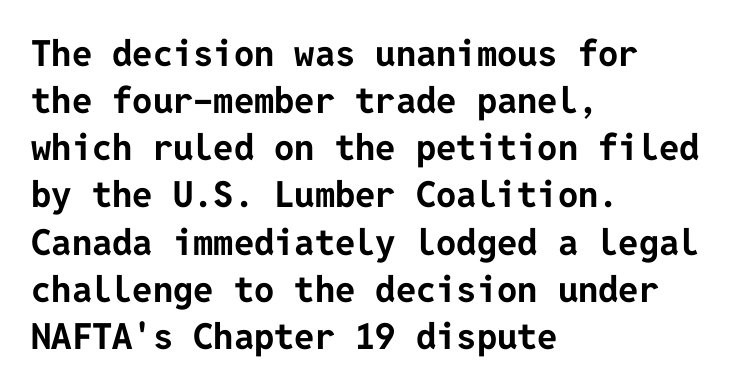
The image shows 36 px bold sans-serif type, upright; set left-aligned, normal line spacing (1.31x), normal letter spacing, not underlined; low stroke contrast and a medium x-height.
